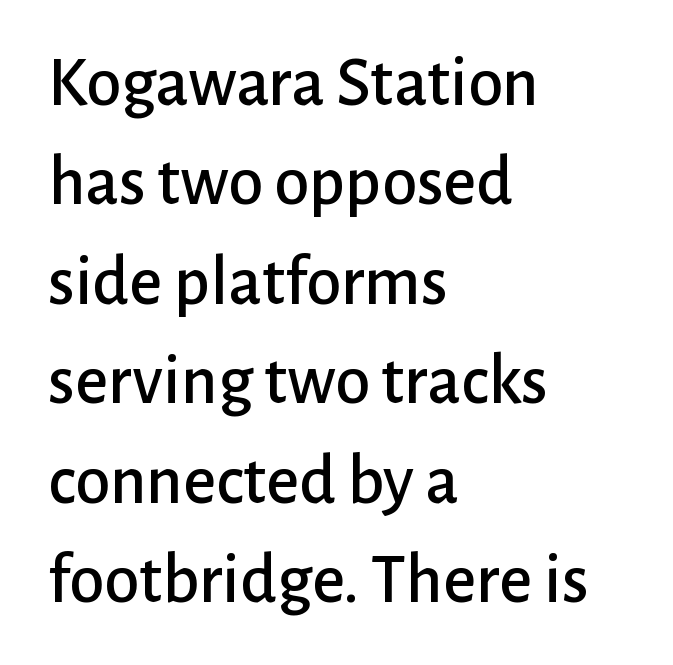
{"serif": "no", "italic": "no", "width": "normal", "stroke_contrast": "low", "x_height": "medium", "monospaced": "no", "underline": "no", "align": "left", "line_spacing": "normal", "line_spacing_ratio": 1.4, "letter_spacing": "normal", "letter_spacing_em": 0.0, "glyph_px": 71}
